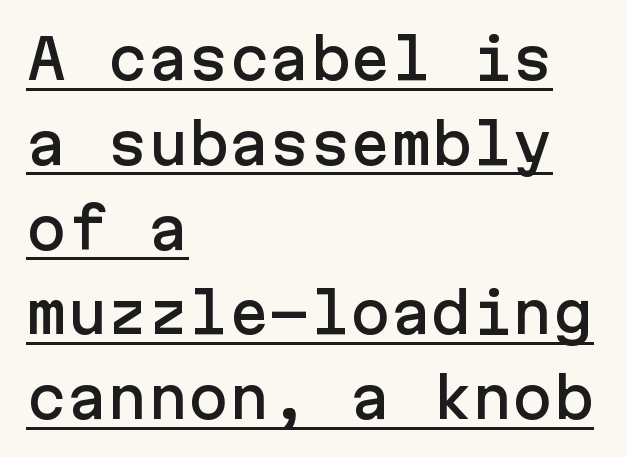
The image shows 54 px sans-serif type, upright; set left-aligned, normal line spacing (1.57x), normal letter spacing, underlined; low stroke contrast and a medium x-height.
